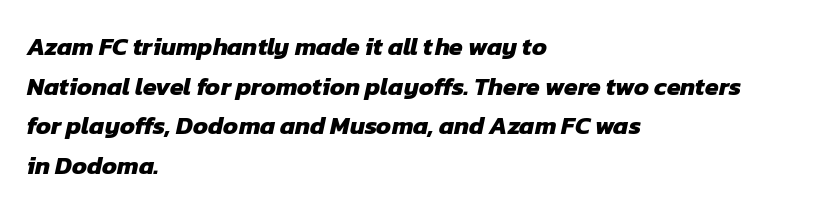
Q: Is the text bold? A: Yes.
Q: Is the text underlined? A: No.
Q: How is the paragraph aligned? A: Left-aligned.
Q: Is the spacing between letters normal or unusually wide? A: Normal.
Q: Is the spacing between lines tight, normal or loose? A: Normal.
